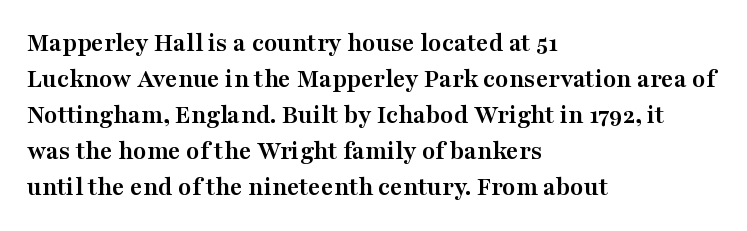
The image shows 27 px bold type, upright; set left-aligned, normal line spacing (1.33x), normal letter spacing, not underlined.
